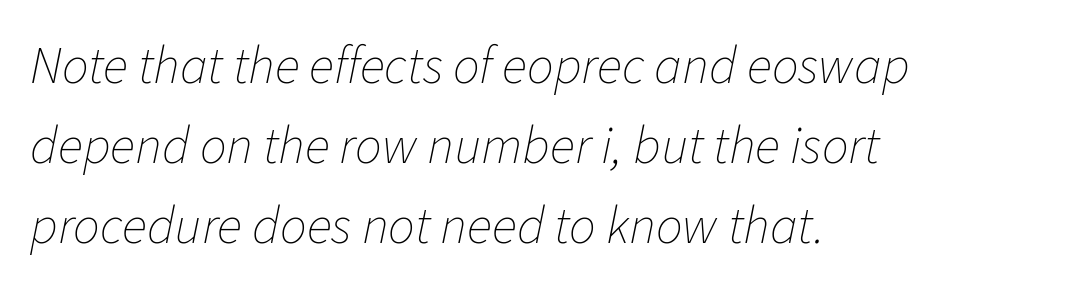
{"italic": "yes", "lean": "right", "slant_degrees": 11, "bold": "no", "weight": "thin", "width": "normal", "stroke_contrast": "low", "x_height": "medium", "monospaced": "no", "underline": "no", "align": "left", "line_spacing": "normal", "line_spacing_ratio": 1.51, "letter_spacing": "normal", "letter_spacing_em": 0.0, "glyph_px": 53}
